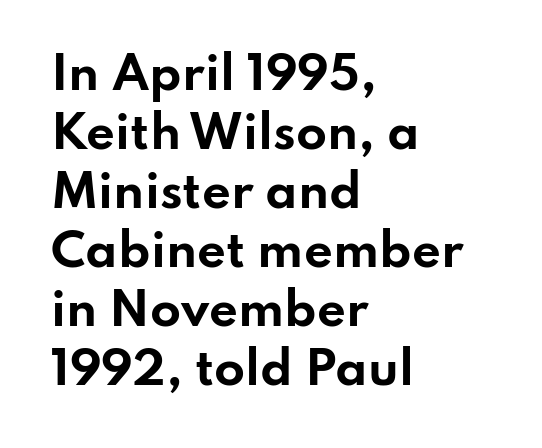
Q: Is the text bold? A: Yes.
Q: Is the text italic (slanted)? A: No, it is upright.
Q: Is the typeface a serif or a sans-serif typeface? A: Sans-serif.
Q: Is the text underlined? A: No.
Q: How is the paragraph aligned? A: Left-aligned.
Q: Is the spacing between letters normal or unusually wide? A: Normal.
Q: Is the spacing between lines tight, normal or loose? A: Normal.
Q: Width (condensed, normal, or wide)? A: Wide.
Q: Stroke contrast? A: Low.
Q: x-height? A: Small.
Q: Monospaced? A: No.
